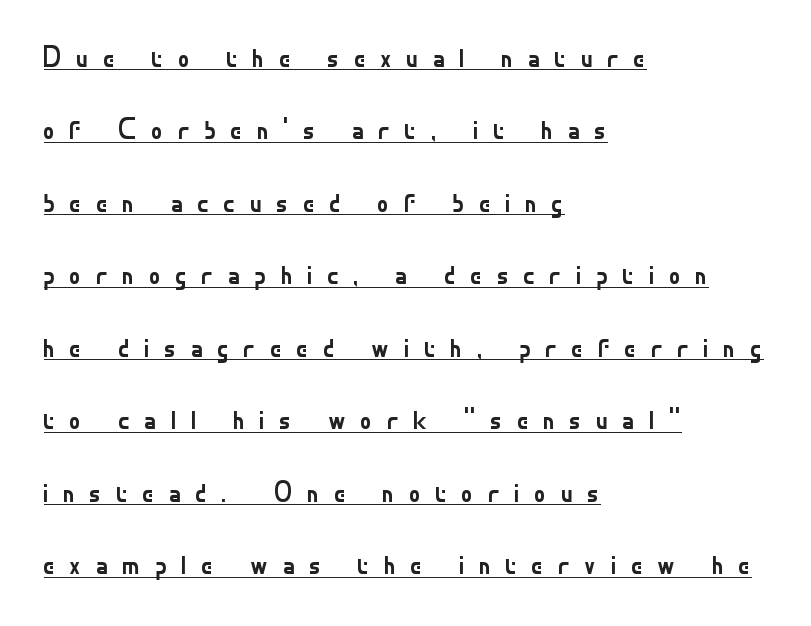
This rendering widens character spacing well past its baseline value. The passage shown is typed in a proportional face where columns would drift. Unbolded letterforms with no extra heft. Do the letters lean? They stand straight. Examine the stroke ends and you'll find no serifs. The designer dialed line spacing up above the default.
